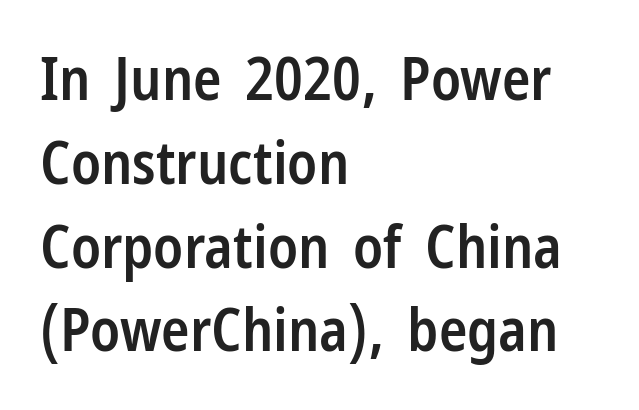
The image shows 59 px semibold, condensed sans-serif type, upright; set left-aligned, normal line spacing (1.42x), normal letter spacing, not underlined; low stroke contrast and a medium x-height.
